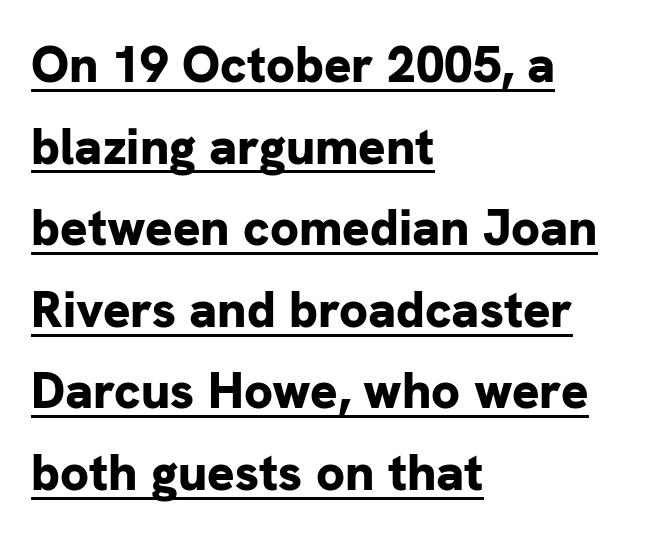
The image shows 51 px bold sans-serif type, upright; set left-aligned, normal line spacing (1.6x), normal letter spacing, underlined; low stroke contrast and a medium x-height.
